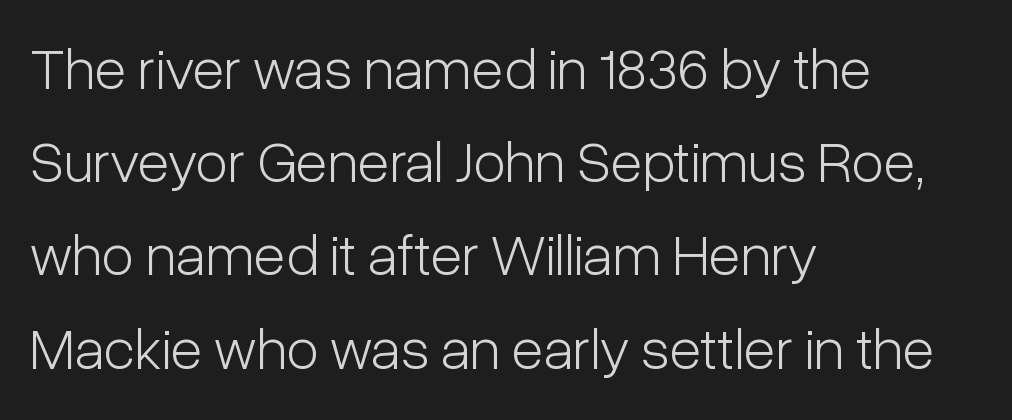
{"serif": "no", "italic": "no", "bold": "no", "weight": "light", "width": "condensed", "stroke_contrast": "low", "x_height": "medium", "monospaced": "no", "underline": "no", "align": "left", "line_spacing": "normal", "line_spacing_ratio": 1.58, "letter_spacing": "normal", "letter_spacing_em": 0.0, "glyph_px": 59}
